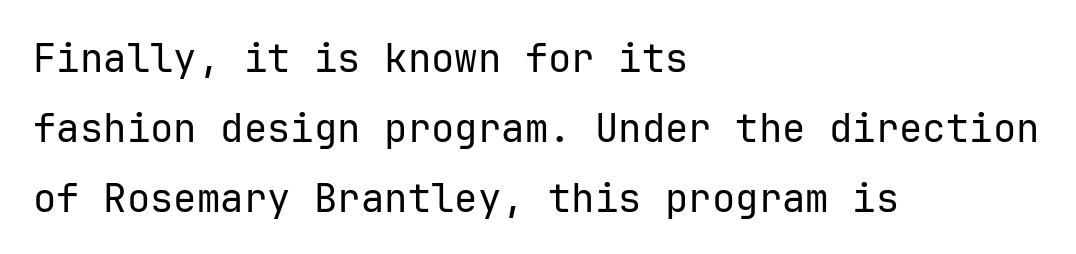
Q: Is the text bold? A: No.
Q: Is the text italic (slanted)? A: No, it is upright.
Q: Is the typeface a serif or a sans-serif typeface? A: Sans-serif.
Q: Is the text underlined? A: No.
Q: How is the paragraph aligned? A: Left-aligned.
Q: Is the spacing between letters normal or unusually wide? A: Normal.
Q: Width (condensed, normal, or wide)? A: Normal.
Q: Stroke contrast? A: Low.
Q: x-height? A: Medium.
Q: Monospaced? A: Yes.
